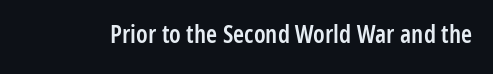
The letters stand upright; this is a roman face. Words appear dense and cohesive because spacing is normal. What weight is shown? A semibold, between regular and bold. The passage shown is not underscored anywhere.
